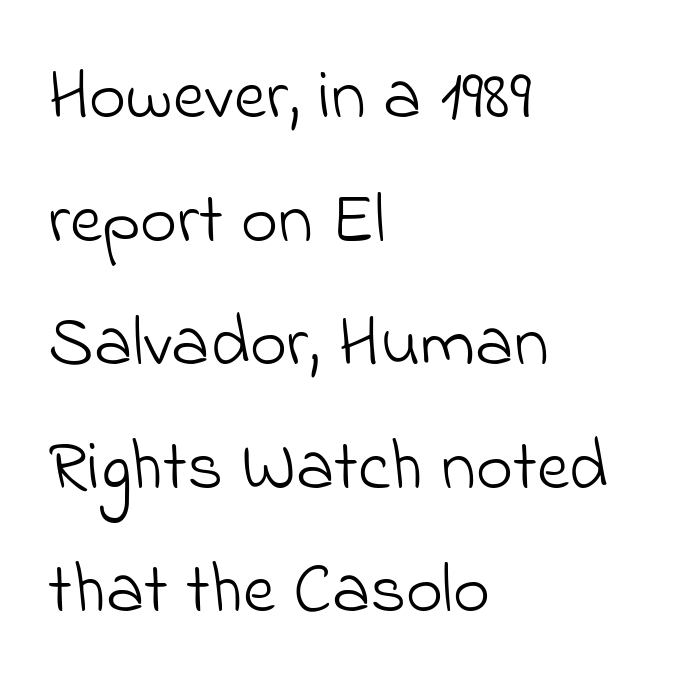
The image shows 71 px light sans-serif type; set left-aligned, line spacing 1.74x, normal letter spacing, not underlined; low stroke contrast and a small x-height.
